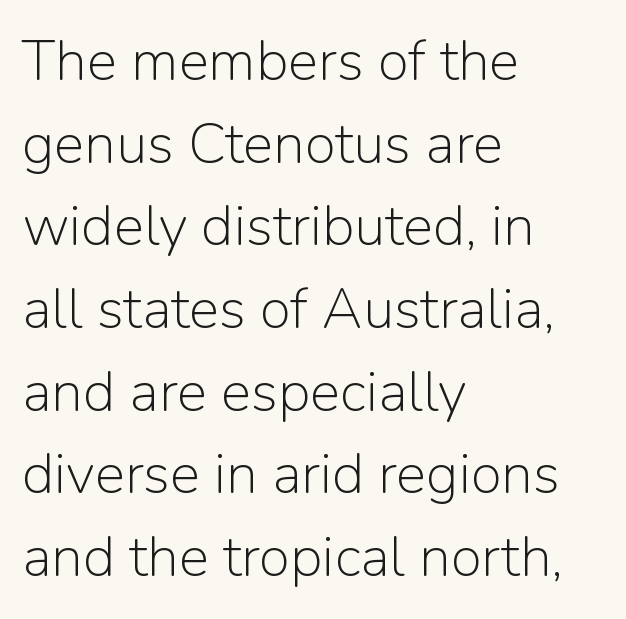
The image shows 57 px light sans-serif type, upright; set left-aligned, normal line spacing (1.45x), normal letter spacing, not underlined; low stroke contrast and a medium x-height.
